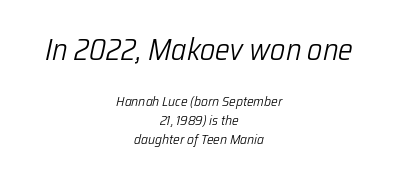
The image shows 31 px light, condensed type, italic (leaning right); set centered, normal line spacing (1.34x), normal letter spacing, not underlined; the first (top) block is 2.21x larger; low stroke contrast and a medium x-height.
